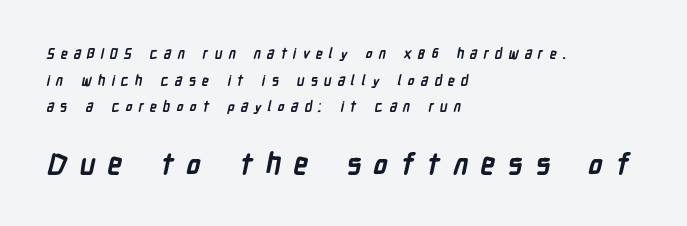
Q: Is the text bold? A: Yes.
Q: Is the typeface a serif or a sans-serif typeface? A: Sans-serif.
Q: Is the text underlined? A: No.
Q: How is the paragraph aligned? A: Left-aligned.
Q: Is the spacing between letters normal or unusually wide? A: Unusually wide.
Q: Is the spacing between lines tight, normal or loose? A: Loose.
Q: Which block of text is set in a larger size, the first (top) or the second (bottom)? A: The second (bottom) one.
Q: Width (condensed, normal, or wide)? A: Condensed.
Q: Stroke contrast? A: Low.
Q: x-height? A: Medium.
Q: Monospaced? A: No.
